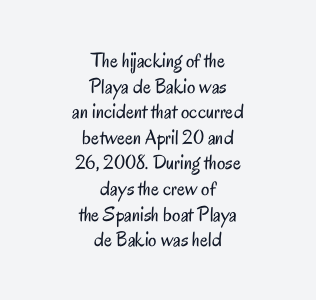
The image shows 21 px text type, upright; set centered, line spacing 1.22x, normal letter spacing, not underlined.
